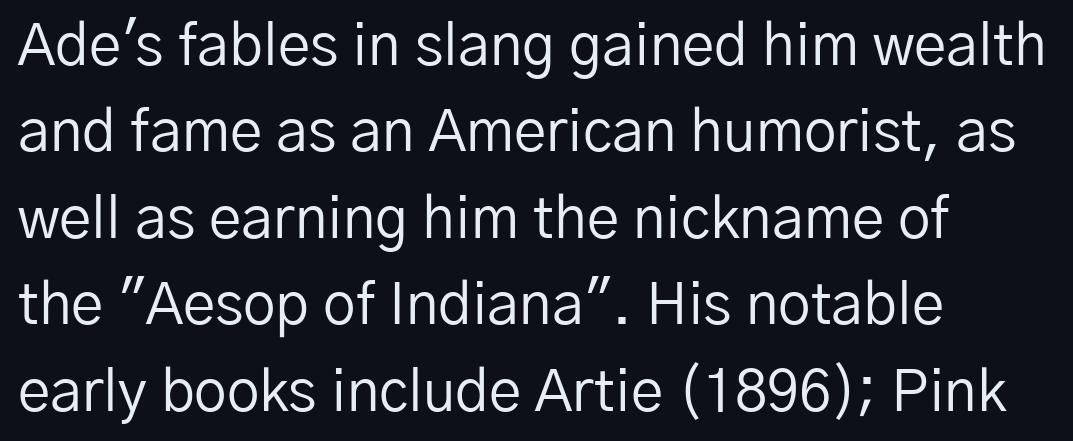
{"serif": "no", "italic": "no", "bold": "no", "weight": "regular", "width": "normal", "stroke_contrast": "low", "x_height": "medium", "monospaced": "no", "underline": "no", "align": "left", "line_spacing": "normal", "line_spacing_ratio": 1.49, "letter_spacing": "normal", "letter_spacing_em": 0.0, "glyph_px": 58}
